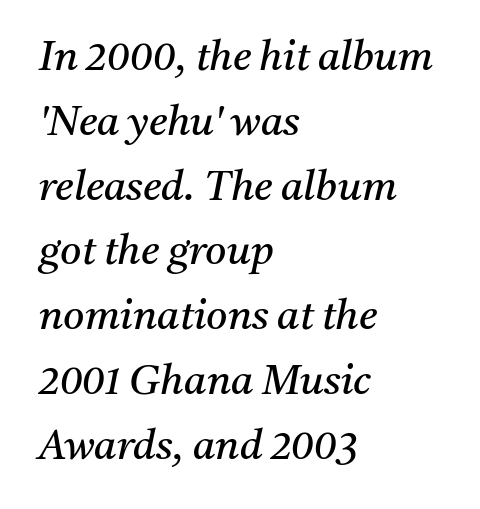
The image shows 41 px regular-weight serif type, italic (leaning right); set left-aligned, normal line spacing (1.58x), normal letter spacing, not underlined; medium stroke contrast and a medium x-height.
